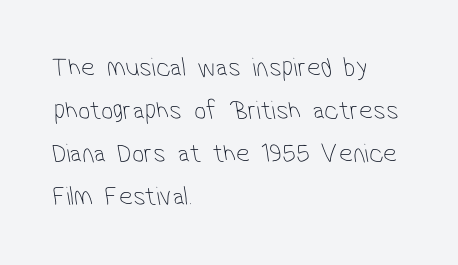
Q: Is the text bold? A: No.
Q: Is the text underlined? A: No.
Q: How is the paragraph aligned? A: Left-aligned.
Q: Is the spacing between letters normal or unusually wide? A: Normal.
Q: Is the spacing between lines tight, normal or loose? A: Normal.
